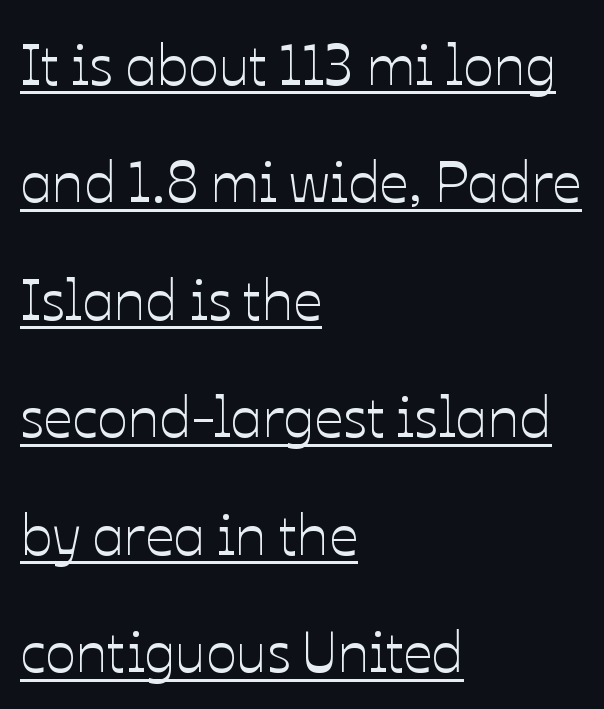
Q: Is the text italic (slanted)? A: No, it is upright.
Q: Is the text underlined? A: Yes.
Q: How is the paragraph aligned? A: Left-aligned.
Q: Is the spacing between letters normal or unusually wide? A: Normal.
Q: Is the spacing between lines tight, normal or loose? A: Loose.
Q: Width (condensed, normal, or wide)? A: Normal.
Q: Stroke contrast? A: Low.
Q: x-height? A: Medium.
Q: Monospaced? A: No.
